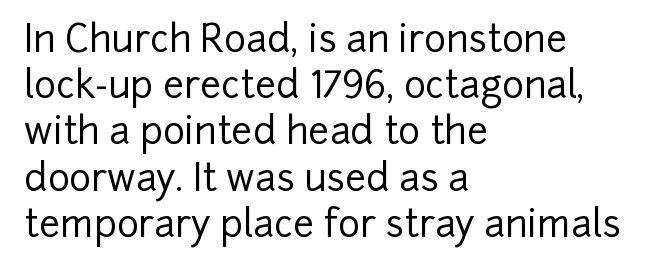
Q: Is the text italic (slanted)? A: No, it is upright.
Q: Is the typeface a serif or a sans-serif typeface? A: Sans-serif.
Q: Is the text underlined? A: No.
Q: How is the paragraph aligned? A: Left-aligned.
Q: Is the spacing between letters normal or unusually wide? A: Normal.
Q: Is the spacing between lines tight, normal or loose? A: Normal.
Q: Width (condensed, normal, or wide)? A: Normal.
Q: Stroke contrast? A: Low.
Q: x-height? A: Medium.
Q: Monospaced? A: No.
